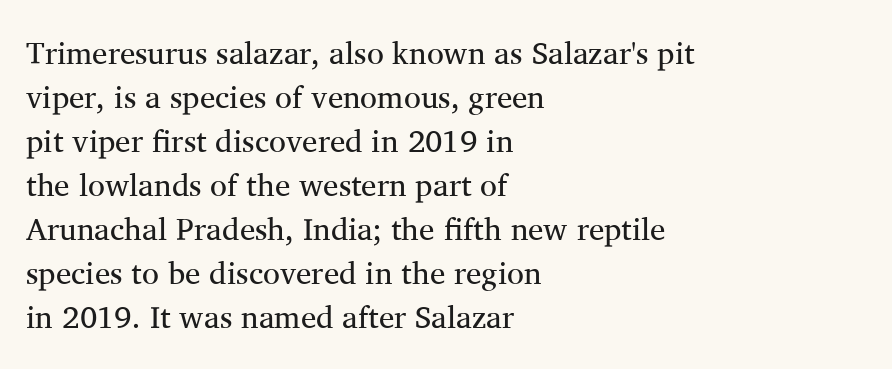
Q: Is the text bold? A: No.
Q: Is the text italic (slanted)? A: No, it is upright.
Q: Is the typeface a serif or a sans-serif typeface? A: Serif.
Q: Is the text underlined? A: No.
Q: How is the paragraph aligned? A: Left-aligned.
Q: Is the spacing between letters normal or unusually wide? A: Normal.
Q: Is the spacing between lines tight, normal or loose? A: Normal.
Q: Width (condensed, normal, or wide)? A: Normal.
Q: Stroke contrast? A: Medium.
Q: x-height? A: Medium.
Q: Monospaced? A: No.
